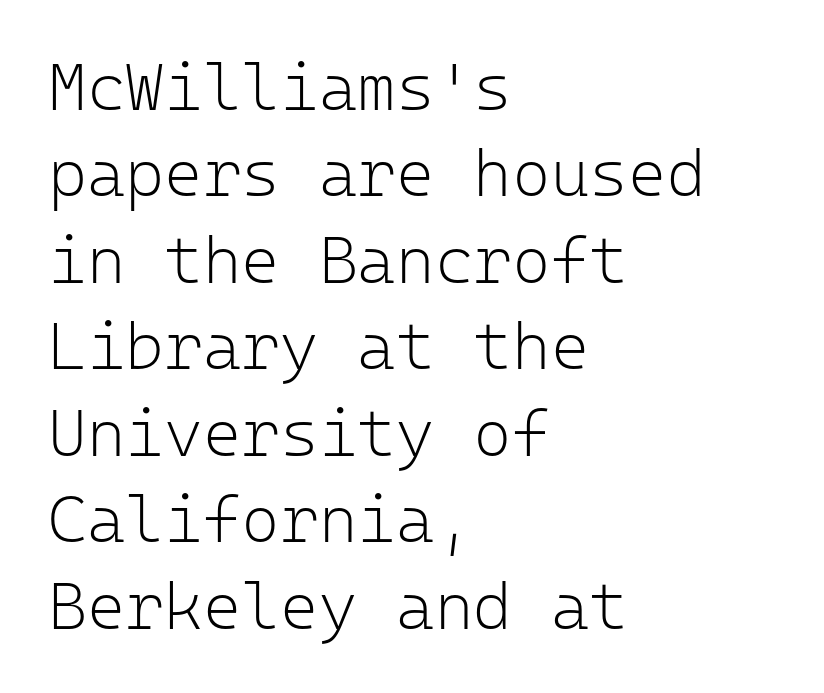
The image shows 66 px light sans-serif type, upright, monospaced; set left-aligned, normal line spacing (1.31x), normal letter spacing, not underlined; low stroke contrast and a medium x-height.
